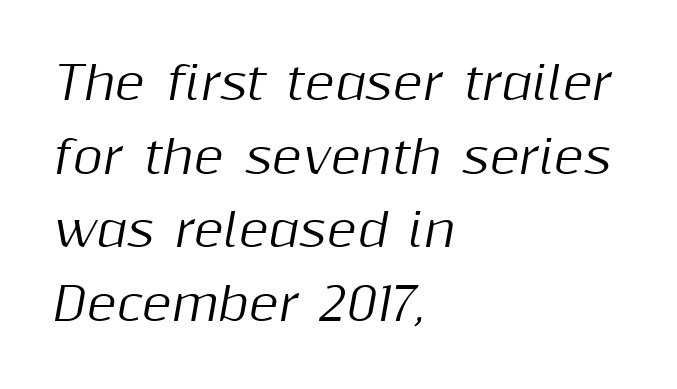
Q: Is the text italic (slanted)? A: Yes, it leans right by about 10 degrees.
Q: Is the text underlined? A: No.
Q: How is the paragraph aligned? A: Left-aligned.
Q: Is the spacing between letters normal or unusually wide? A: Normal.
Q: Is the spacing between lines tight, normal or loose? A: Normal.
Q: Width (condensed, normal, or wide)? A: Normal.
Q: Stroke contrast? A: Medium.
Q: x-height? A: Medium.
Q: Monospaced? A: No.
